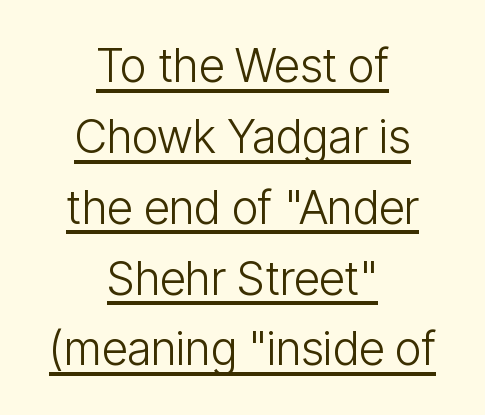
Q: Is the text bold? A: No.
Q: Is the text italic (slanted)? A: No, it is upright.
Q: Is the typeface a serif or a sans-serif typeface? A: Sans-serif.
Q: Is the text underlined? A: Yes.
Q: How is the paragraph aligned? A: Centered.
Q: Is the spacing between letters normal or unusually wide? A: Normal.
Q: Is the spacing between lines tight, normal or loose? A: Normal.
Q: Width (condensed, normal, or wide)? A: Condensed.
Q: Stroke contrast? A: Low.
Q: x-height? A: Medium.
Q: Monospaced? A: No.
